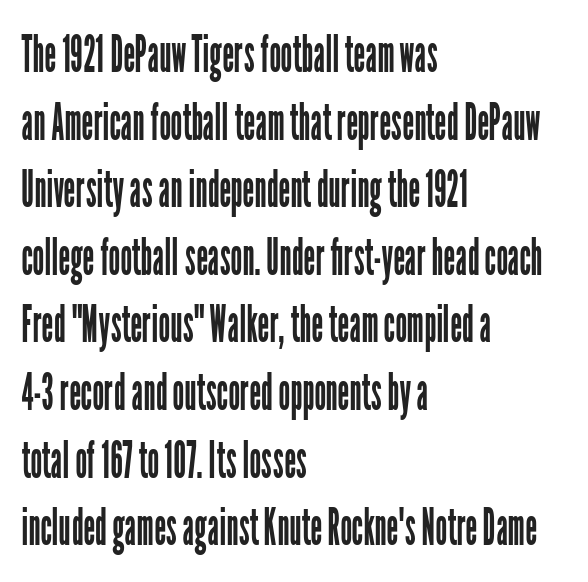
Q: Is the text bold? A: No.
Q: Is the text italic (slanted)? A: No, it is upright.
Q: Is the typeface a serif or a sans-serif typeface? A: Sans-serif.
Q: Is the text underlined? A: No.
Q: How is the paragraph aligned? A: Left-aligned.
Q: Is the spacing between letters normal or unusually wide? A: Normal.
Q: Is the spacing between lines tight, normal or loose? A: Normal.
Q: Width (condensed, normal, or wide)? A: Condensed.
Q: Stroke contrast? A: Low.
Q: x-height? A: Medium.
Q: Monospaced? A: No.
